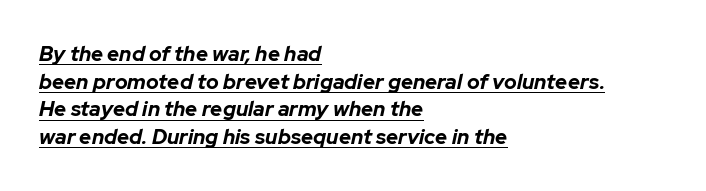
{"italic": "yes", "lean": "right", "slant_degrees": 12, "bold": "yes", "underline": "yes", "align": "left", "line_spacing": "normal", "line_spacing_ratio": 1.32, "letter_spacing": "normal", "letter_spacing_em": 0.0, "glyph_px": 21}
